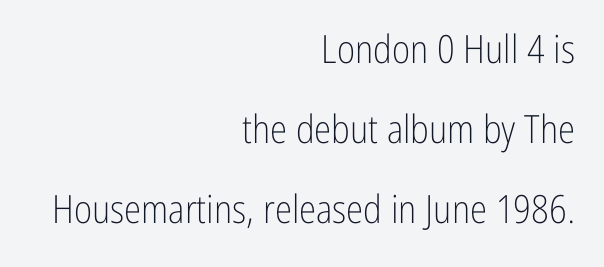
You could not count columns in this text — the font is proportionally spaced. The type is set solid horizontally, with unmodified tracking. The rag falls on the left side of this text block. Each row of text sits above clean, open space.
